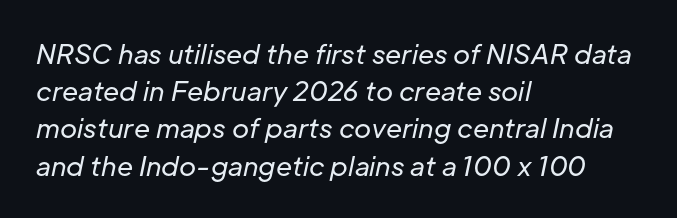
The image shows 26 px text type, italic (leaning right); set left-aligned, normal line spacing (1.43x), normal letter spacing, not underlined.
